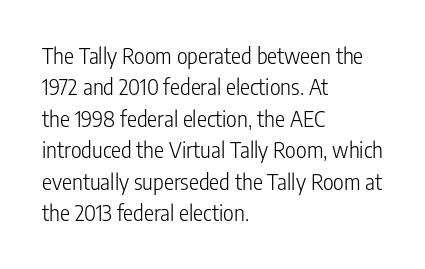
Q: Is the text bold? A: No.
Q: Is the text italic (slanted)? A: No, it is upright.
Q: Is the text underlined? A: No.
Q: How is the paragraph aligned? A: Left-aligned.
Q: Is the spacing between letters normal or unusually wide? A: Normal.
Q: Is the spacing between lines tight, normal or loose? A: Normal.
